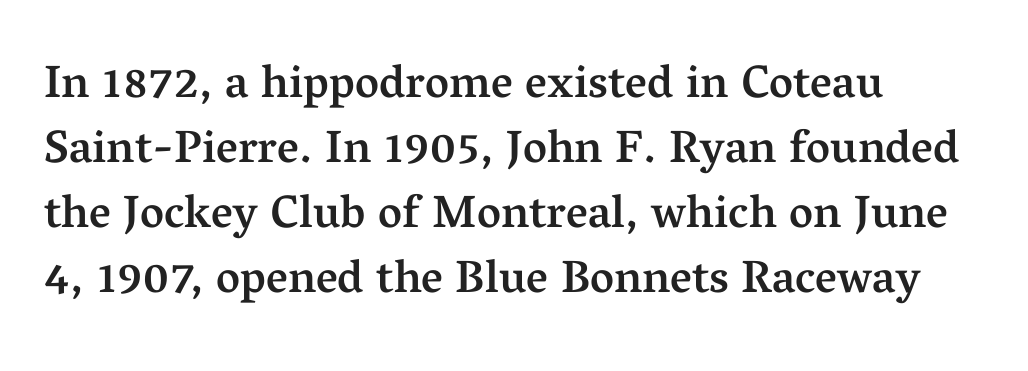
{"serif": "yes", "italic": "no", "bold": "semi", "weight": "semibold", "width": "normal", "stroke_contrast": "medium", "x_height": "medium", "monospaced": "no", "underline": "no", "align": "left", "line_spacing": "normal", "line_spacing_ratio": 1.41, "letter_spacing": "normal", "letter_spacing_em": 0.0, "glyph_px": 46}
